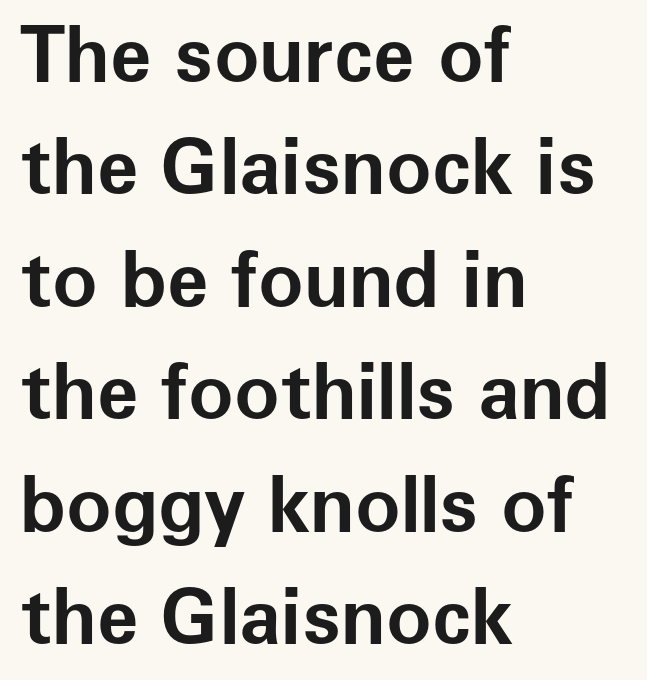
The image shows 76 px bold sans-serif type, upright; set left-aligned, normal line spacing (1.48x), normal letter spacing, not underlined; low stroke contrast and a medium x-height.
